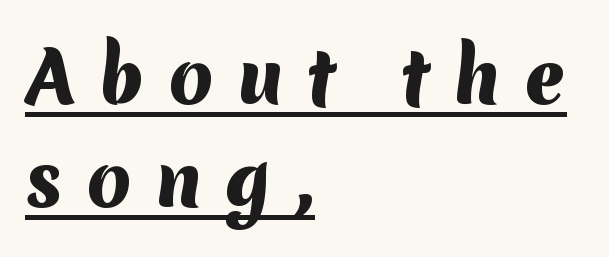
{"serif": "no", "bold": "yes", "weight": "heavy", "width": "normal", "stroke_contrast": "medium", "x_height": "medium", "monospaced": "no", "underline": "yes", "align": "left", "line_spacing": "normal", "line_spacing_ratio": 1.45, "letter_spacing": "wide", "letter_spacing_em": 0.33, "glyph_px": 71}
